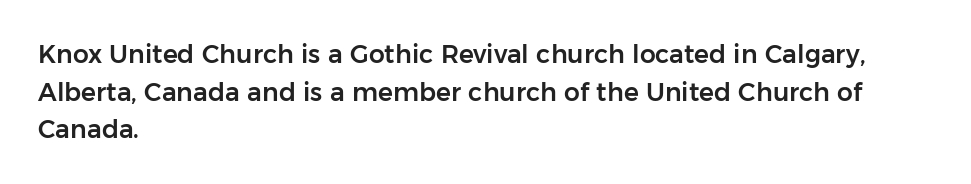
The image shows 25 px text type, upright; set left-aligned, normal line spacing (1.51x), normal letter spacing, not underlined.
